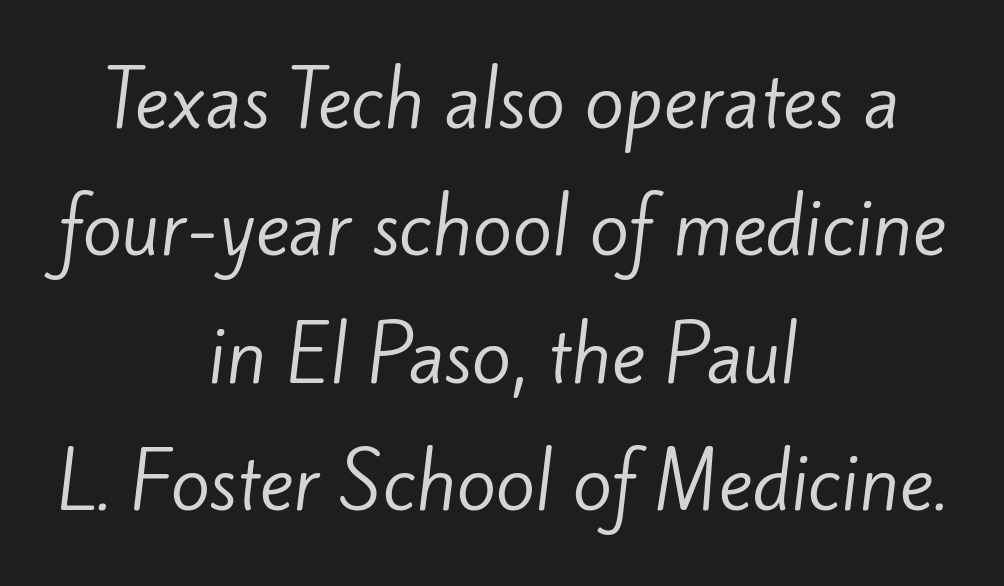
Descender tails drop into unmarked territory. Words appear dense and cohesive because spacing is normal. Horizontally, the lines are justified to the midpoint only. Spacing verdict: proportional, widths tailored to each character. The type family on display is of the sans-serif kind.
